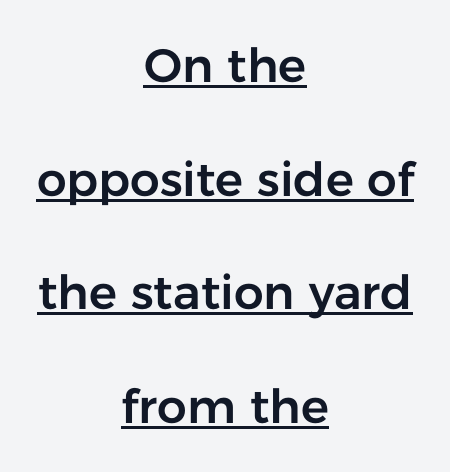
The image shows 47 px sans-serif type, upright; set centered, loose line spacing (2.42x), normal letter spacing, underlined; low stroke contrast and a medium x-height.
